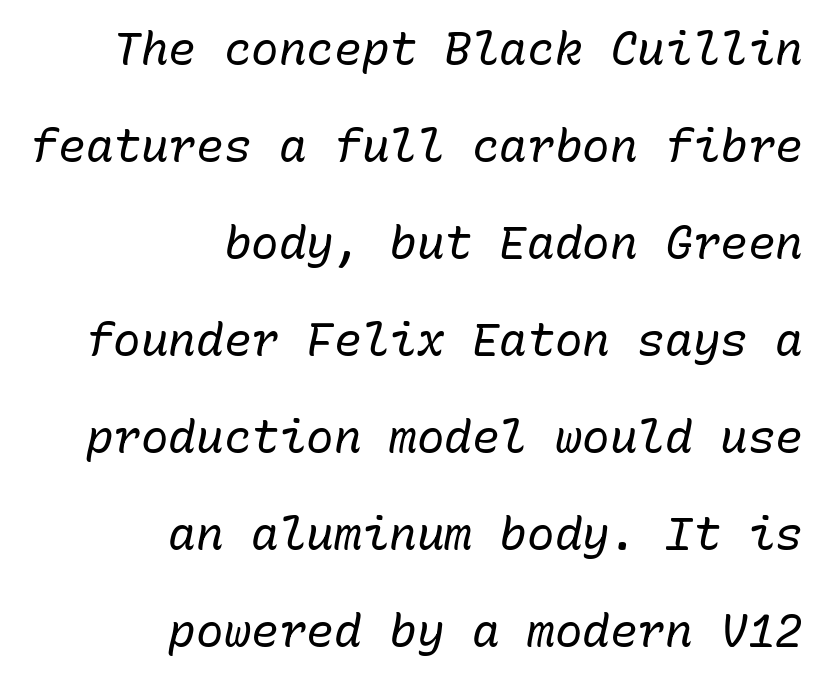
Q: Is the text bold? A: No.
Q: Is the text italic (slanted)? A: Yes, it leans right by about 10 degrees.
Q: Is the text underlined? A: No.
Q: How is the paragraph aligned? A: Right-aligned.
Q: Is the spacing between letters normal or unusually wide? A: Normal.
Q: Is the spacing between lines tight, normal or loose? A: Loose.
Q: Width (condensed, normal, or wide)? A: Normal.
Q: Stroke contrast? A: Low.
Q: x-height? A: Medium.
Q: Monospaced? A: Yes.
